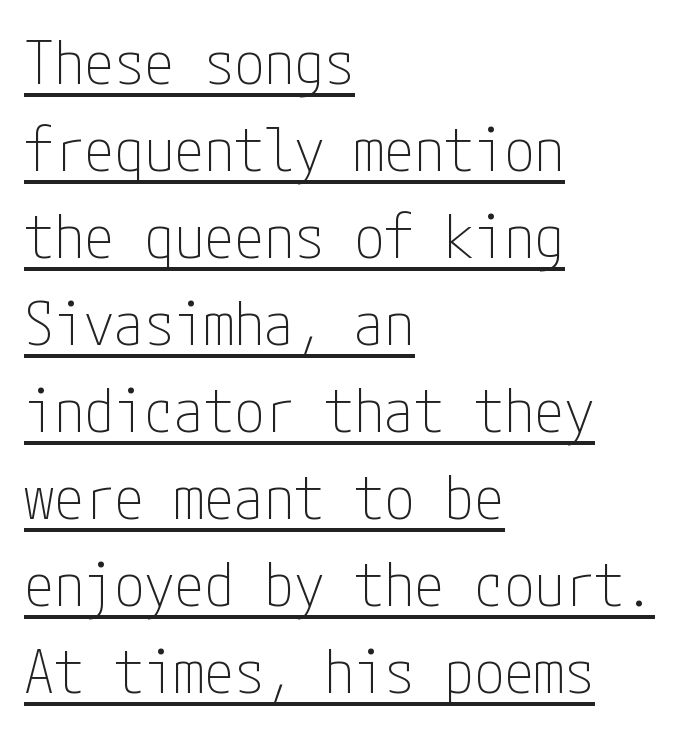
The image shows 60 px thin, condensed sans-serif type, upright; set left-aligned, normal line spacing (1.45x), normal letter spacing, underlined; low stroke contrast and a medium x-height.
